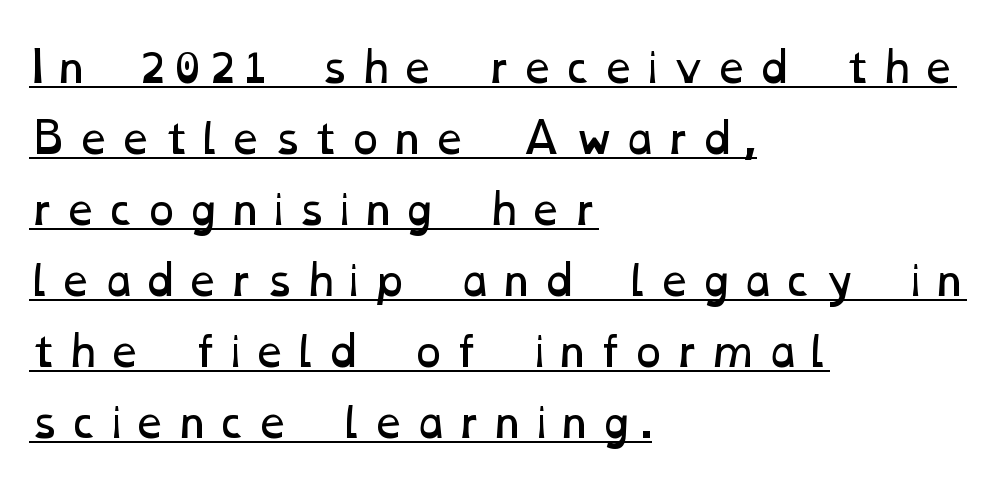
You can see a thin bar hugging the bottom of the glyphs. Observe the wide spacing: letters keep a clear distance from each other. Letters have the restrained weight of plain body copy at most. The letters advance in unequal steps, a hallmark of proportional type. Horizontal alignment here is leftward, the default for most running prose.
